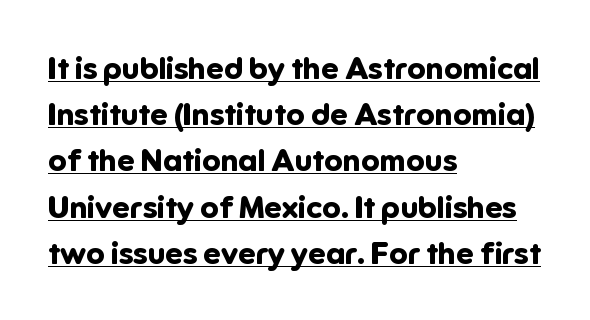
{"serif": "no", "italic": "no", "bold": "yes", "weight": "bold", "width": "normal", "stroke_contrast": "low", "x_height": "medium", "monospaced": "no", "underline": "yes", "align": "left", "line_spacing": "normal", "line_spacing_ratio": 1.49, "letter_spacing": "normal", "letter_spacing_em": 0.0, "glyph_px": 31}
